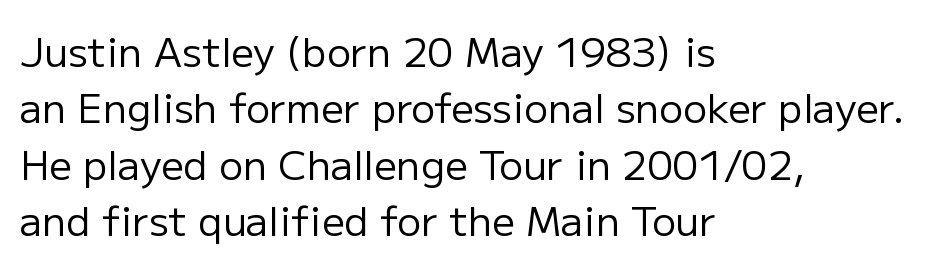
Q: Is the text bold? A: No.
Q: Is the text italic (slanted)? A: No, it is upright.
Q: Is the typeface a serif or a sans-serif typeface? A: Sans-serif.
Q: Is the text underlined? A: No.
Q: How is the paragraph aligned? A: Left-aligned.
Q: Is the spacing between letters normal or unusually wide? A: Normal.
Q: Is the spacing between lines tight, normal or loose? A: Normal.
Q: Width (condensed, normal, or wide)? A: Normal.
Q: Stroke contrast? A: Low.
Q: x-height? A: Medium.
Q: Monospaced? A: No.
